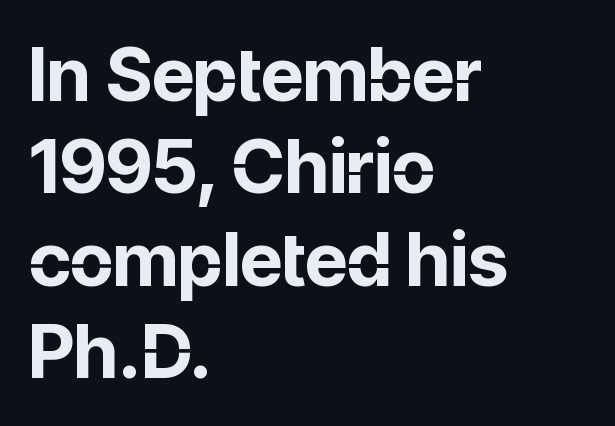
{"serif": "no", "italic": "no", "bold": "yes", "weight": "bold", "width": "normal", "stroke_contrast": "low", "x_height": "medium", "monospaced": "no", "underline": "no", "align": "left", "line_spacing": "normal", "line_spacing_ratio": 1.25, "letter_spacing": "normal", "letter_spacing_em": 0.0, "glyph_px": 74}
